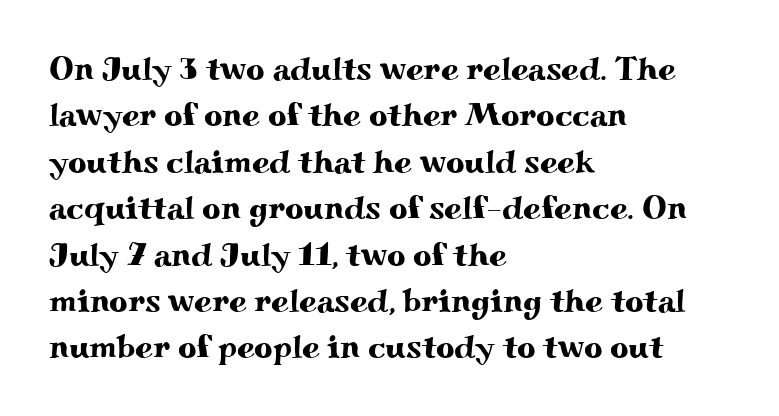
{"serif": "yes", "italic": "no", "width": "wide", "stroke_contrast": "medium", "x_height": "small", "monospaced": "no", "underline": "no", "align": "left", "line_spacing": "normal", "line_spacing_ratio": 1.45, "letter_spacing": "normal", "letter_spacing_em": 0.0, "glyph_px": 32}
